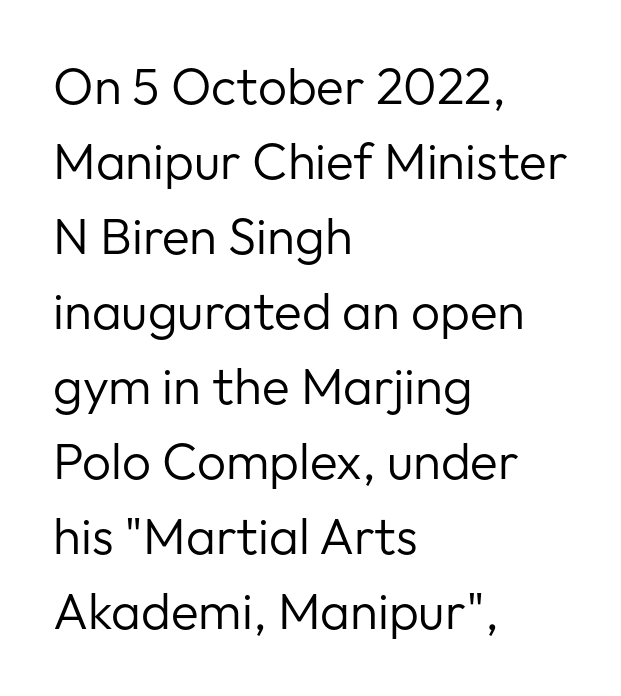
The image shows 51 px regular-weight sans-serif type, upright; set left-aligned, normal line spacing (1.47x), normal letter spacing, not underlined; low stroke contrast and a medium x-height.
